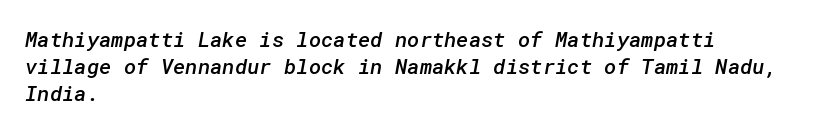
The image shows 21 px text type; set left-aligned, normal line spacing (1.28x), normal letter spacing, not underlined.
